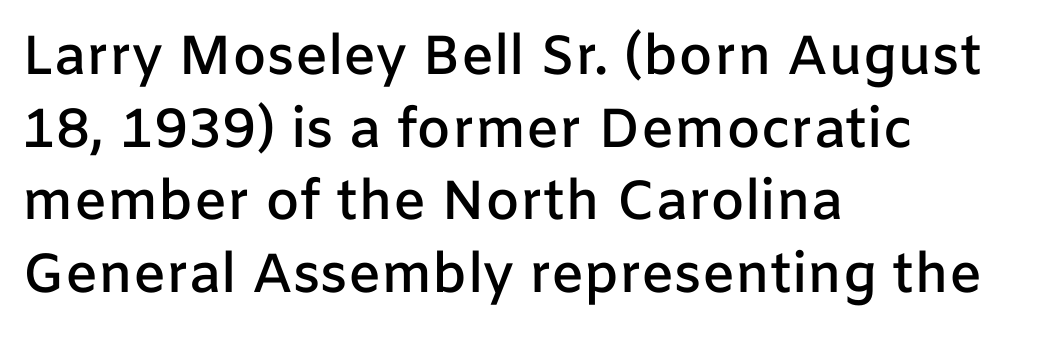
{"serif": "no", "italic": "no", "bold": "semi", "weight": "semibold", "width": "normal", "stroke_contrast": "low", "x_height": "medium", "monospaced": "no", "underline": "no", "align": "left", "line_spacing": "normal", "line_spacing_ratio": 1.32, "letter_spacing": "normal", "letter_spacing_em": 0.0, "glyph_px": 55}
